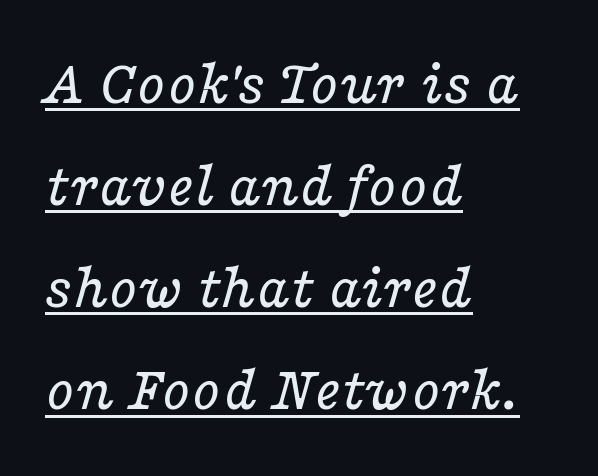
Is this a sans? No — the strokes have serifs. The letters advance in unequal steps, a hallmark of proportional type. Unbolded letterforms with no extra heft. Leading matches the norm, producing a regular column.
